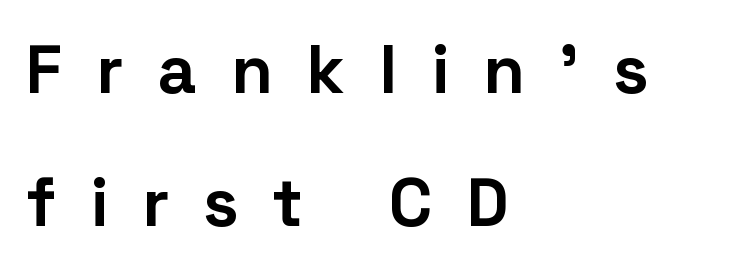
The image shows 68 px bold sans-serif type, upright; set left-aligned, loose line spacing (1.96x), unusually wide letter spacing (+0.5 em), not underlined; low stroke contrast and a medium x-height.
